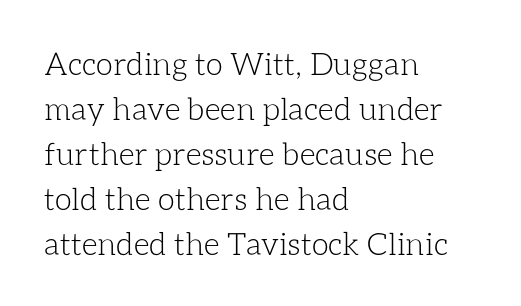
Q: Is the text bold? A: No.
Q: Is the text italic (slanted)? A: No, it is upright.
Q: Is the text underlined? A: No.
Q: How is the paragraph aligned? A: Left-aligned.
Q: Is the spacing between letters normal or unusually wide? A: Normal.
Q: Is the spacing between lines tight, normal or loose? A: Normal.
Q: Width (condensed, normal, or wide)? A: Normal.
Q: Stroke contrast? A: Low.
Q: x-height? A: Medium.
Q: Monospaced? A: No.
